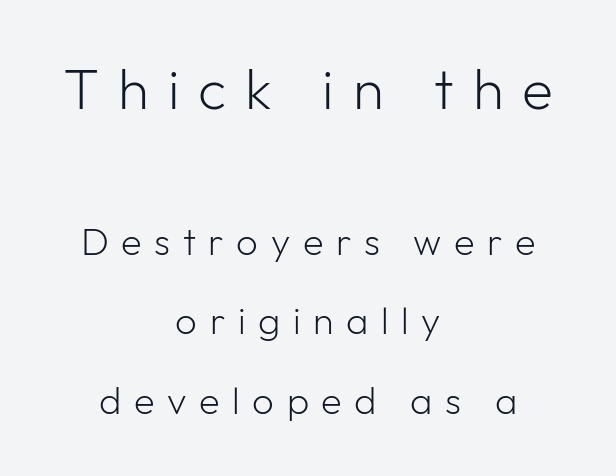
The words here are not underlined. Line starts and ends both wander, symmetrically. The passage shown begins with its larger block and ends with its smaller one. Rows of type keep a wide berth in the vertical direction. You can tell from the bare stems that sans-serif type was used.
